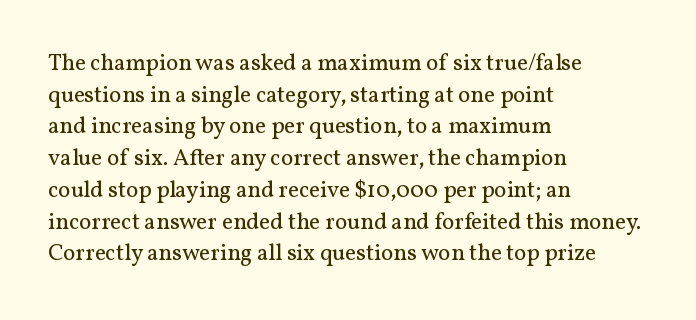
{"italic": "no", "bold": "no", "underline": "no", "align": "left", "line_spacing": "normal", "line_spacing_ratio": 1.38, "letter_spacing": "normal", "letter_spacing_em": 0.0, "glyph_px": 23}
